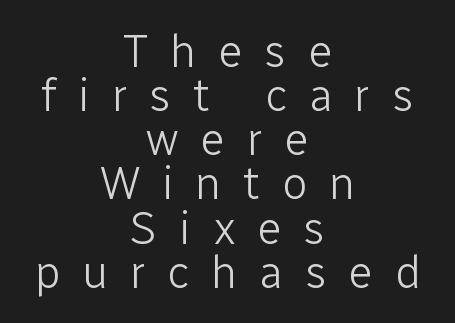
{"serif": "no", "italic": "no", "bold": "no", "weight": "light", "width": "normal", "stroke_contrast": "low", "x_height": "medium", "monospaced": "no", "underline": "no", "align": "center", "line_spacing": "tight", "line_spacing_ratio": 0.96, "letter_spacing": "wide", "letter_spacing_em": 0.47, "glyph_px": 46}
